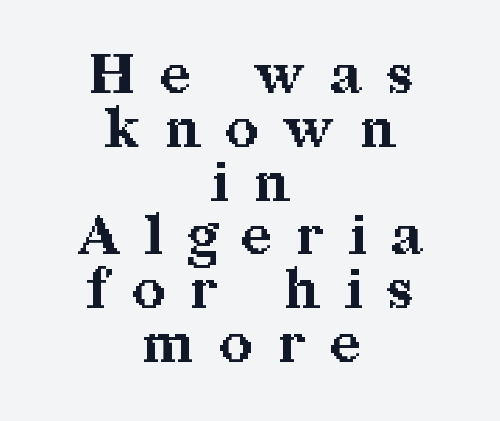
The image shows 56 px bold serif type, upright; set centered, tight line spacing (0.96x), unusually wide letter spacing (+0.46 em), not underlined; medium stroke contrast and a medium x-height.
